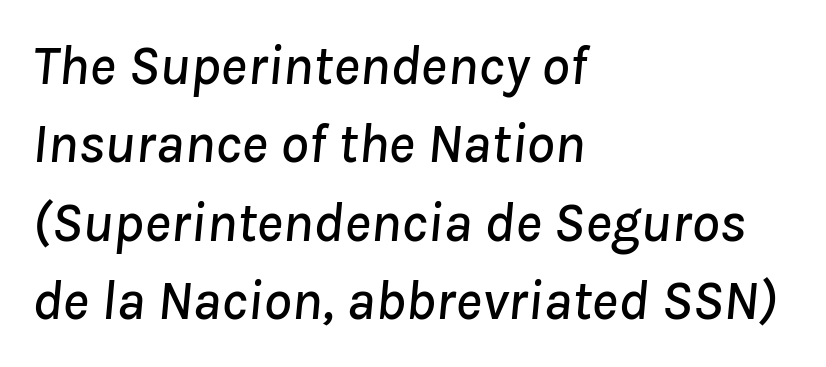
These lines are set flush left with a ragged right edge. These lines keep a tight, regular rhythm from letter to letter. Is the type slanted? Yes — the strokes lean at a clear angle. Varying glyph widths throughout — classic text-font behaviour. The block of text has a typical density, with ordinary space between rows.
